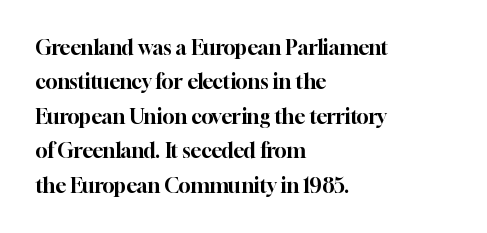
Q: Is the text italic (slanted)? A: No, it is upright.
Q: Is the text underlined? A: No.
Q: How is the paragraph aligned? A: Left-aligned.
Q: Is the spacing between letters normal or unusually wide? A: Normal.
